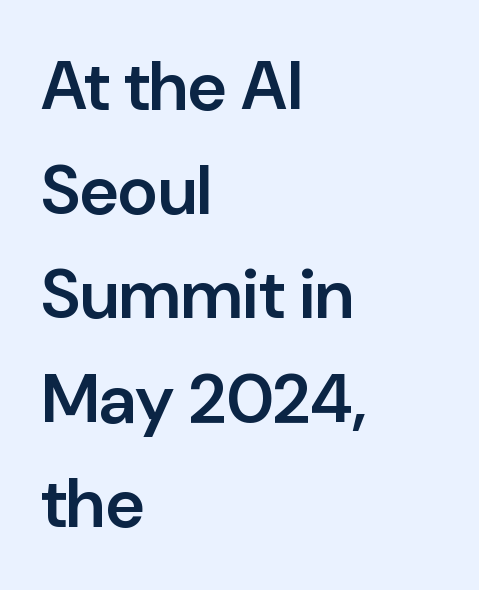
Layout note: lines flush left. Every letter is mildly thick-stroked: semibold rather than bold. The designer left line spacing at the default. Notice how the stems are strictly vertical — no italics here. This sample uses a sans-serif face.
